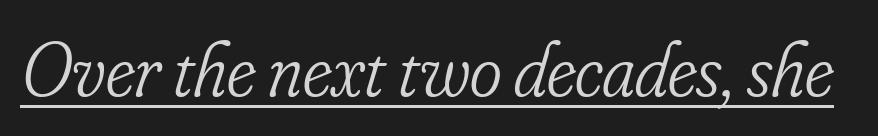
{"serif": "yes", "italic": "yes", "lean": "right", "slant_degrees": 16, "bold": "no", "weight": "light", "width": "condensed", "stroke_contrast": "low", "x_height": "small", "monospaced": "no", "underline": "yes", "letter_spacing": "normal", "letter_spacing_em": 0.0, "glyph_px": 77}
